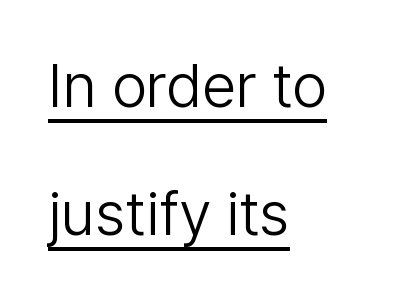
Heaviness? Minimal to ordinary, like unemphasized prose. Stroke terminals: plain, sans-serif. Descenders here cross a horizontal rule under the line. Caption: standard tracking, unaltered.
